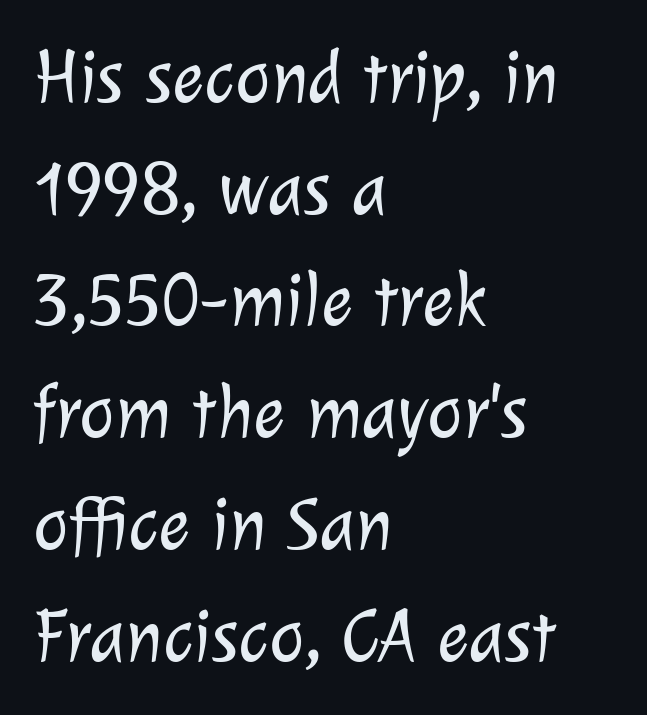
Q: Is the text bold? A: No.
Q: Is the typeface a serif or a sans-serif typeface? A: Sans-serif.
Q: Is the text underlined? A: No.
Q: How is the paragraph aligned? A: Left-aligned.
Q: Is the spacing between letters normal or unusually wide? A: Normal.
Q: Is the spacing between lines tight, normal or loose? A: Normal.
Q: Width (condensed, normal, or wide)? A: Normal.
Q: Stroke contrast? A: Low.
Q: x-height? A: Medium.
Q: Monospaced? A: No.
